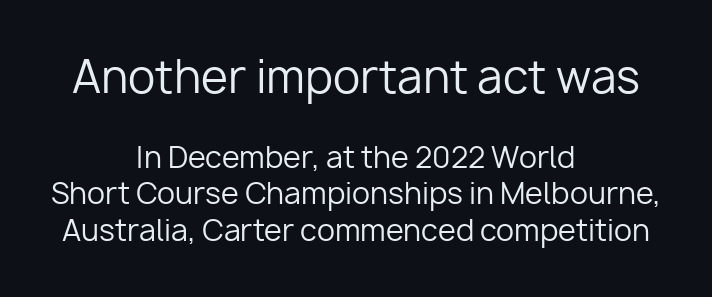
Q: Is the text bold? A: No.
Q: Is the text italic (slanted)? A: No, it is upright.
Q: Is the typeface a serif or a sans-serif typeface? A: Sans-serif.
Q: Is the text underlined? A: No.
Q: How is the paragraph aligned? A: Centered.
Q: Is the spacing between letters normal or unusually wide? A: Normal.
Q: Is the spacing between lines tight, normal or loose? A: Normal.
Q: Which block of text is set in a larger size, the first (top) or the second (bottom)? A: The first (top) one.
Q: Width (condensed, normal, or wide)? A: Normal.
Q: Stroke contrast? A: Low.
Q: x-height? A: Medium.
Q: Monospaced? A: No.
